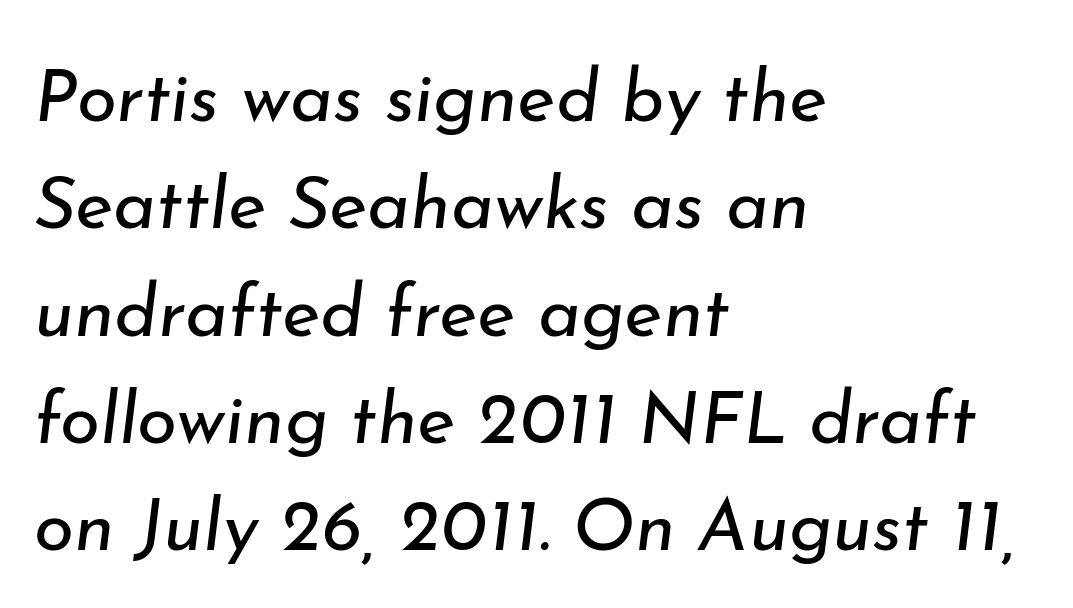
{"italic": "yes", "lean": "right", "slant_degrees": 7, "bold": "no", "weight": "regular", "width": "normal", "stroke_contrast": "low", "x_height": "small", "monospaced": "no", "underline": "no", "align": "left", "line_spacing": "normal", "line_spacing_ratio": 1.47, "letter_spacing": "normal", "letter_spacing_em": 0.0, "glyph_px": 73}
